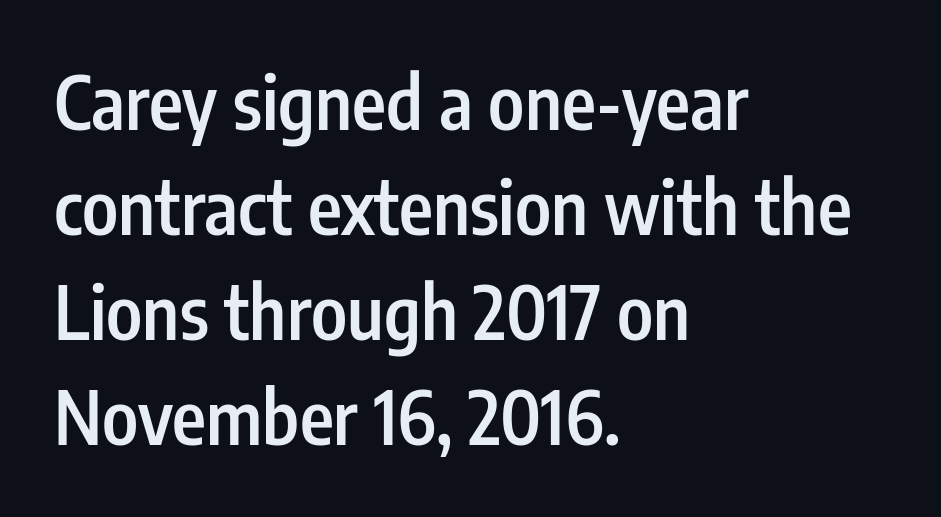
Q: Is the text bold? A: Semi-bold.
Q: Is the text italic (slanted)? A: No, it is upright.
Q: Is the typeface a serif or a sans-serif typeface? A: Sans-serif.
Q: Is the text underlined? A: No.
Q: How is the paragraph aligned? A: Left-aligned.
Q: Is the spacing between letters normal or unusually wide? A: Normal.
Q: Is the spacing between lines tight, normal or loose? A: Normal.
Q: Width (condensed, normal, or wide)? A: Condensed.
Q: Stroke contrast? A: Low.
Q: x-height? A: Medium.
Q: Monospaced? A: No.
